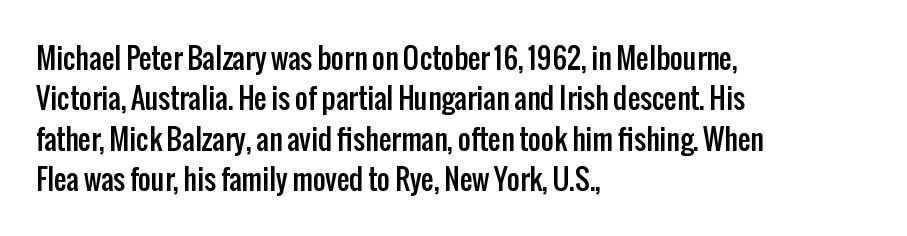
Observe the ordinary spacing: letters are neighbours, not strangers. Style check: upright. Is the block centered? No — it sits flush against the left margin. Check where the strokes stop: nothing finishes them off — pure sans. A clean baseline with only descenders dipping below it. Each letter keeps its own natural width here, so spacing adapts to shape.
